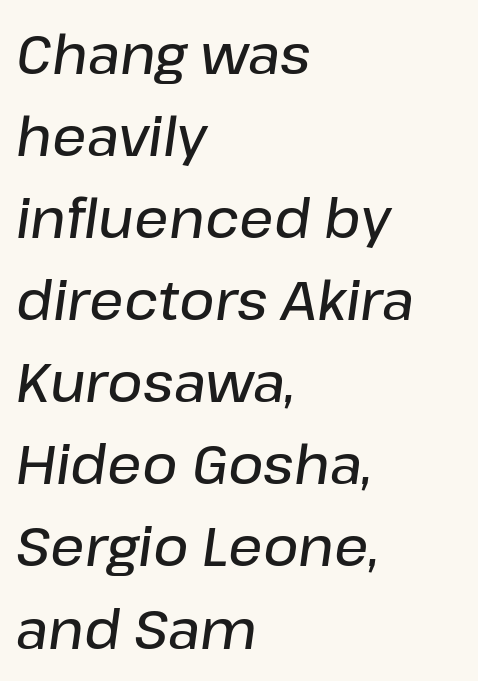
The image shows 54 px semibold type, italic (leaning right); set left-aligned, normal line spacing (1.52x), normal letter spacing, not underlined; low stroke contrast and a medium x-height.
